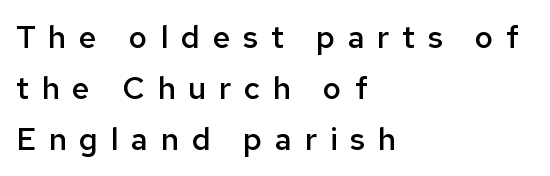
Q: Is the text bold? A: Semi-bold.
Q: Is the text italic (slanted)? A: No, it is upright.
Q: Is the typeface a serif or a sans-serif typeface? A: Sans-serif.
Q: Is the text underlined? A: No.
Q: How is the paragraph aligned? A: Left-aligned.
Q: Is the spacing between letters normal or unusually wide? A: Unusually wide.
Q: Is the spacing between lines tight, normal or loose? A: Normal.
Q: Width (condensed, normal, or wide)? A: Normal.
Q: Stroke contrast? A: Low.
Q: x-height? A: Medium.
Q: Monospaced? A: No.
